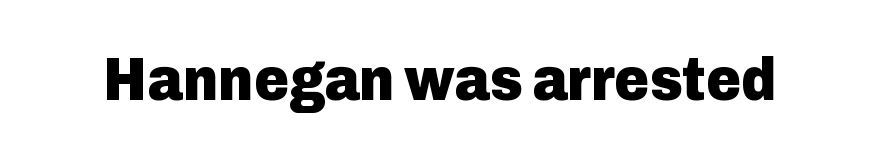
Words float on clear page, feet unadorned. Notice how the stems are strictly vertical — no italics here. A typesetter would call this proportional, since set widths differ per character. Short note: letters normally spaced.
